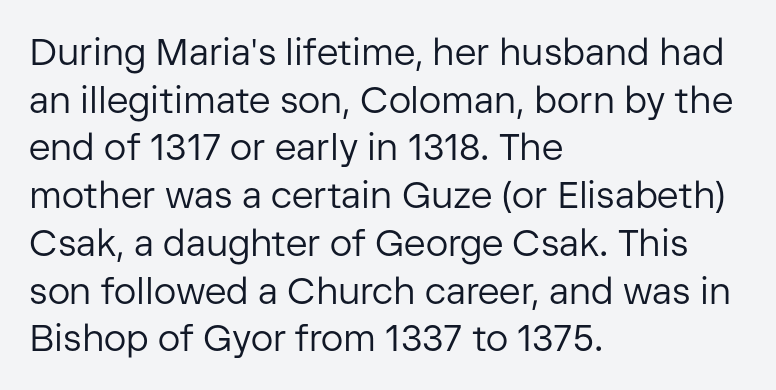
The image shows 37 px regular-weight sans-serif type, upright; set left-aligned, normal line spacing (1.29x), normal letter spacing, not underlined; low stroke contrast and a medium x-height.
